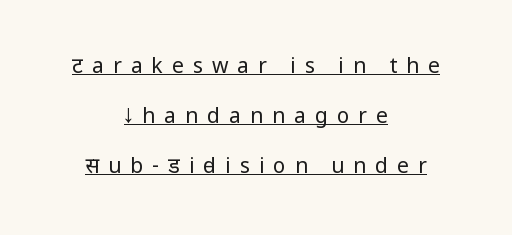
The image shows 21 px text type, upright; set centered, loose line spacing (2.37x), unusually wide letter spacing (+0.43 em), underlined.
